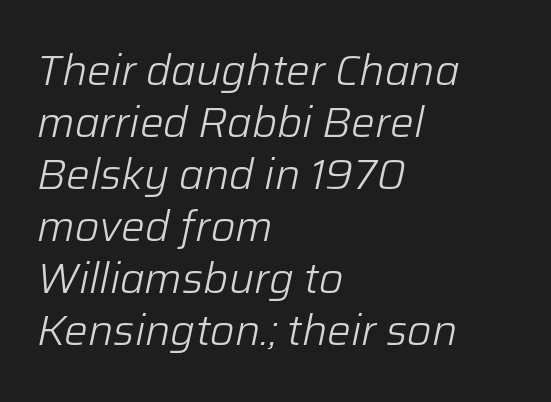
{"italic": "yes", "lean": "right", "slant_degrees": 12, "bold": "no", "weight": "light", "width": "normal", "stroke_contrast": "low", "x_height": "medium", "monospaced": "no", "underline": "no", "align": "left", "line_spacing_ratio": 1.24, "letter_spacing": "normal", "letter_spacing_em": 0.0, "glyph_px": 42}
